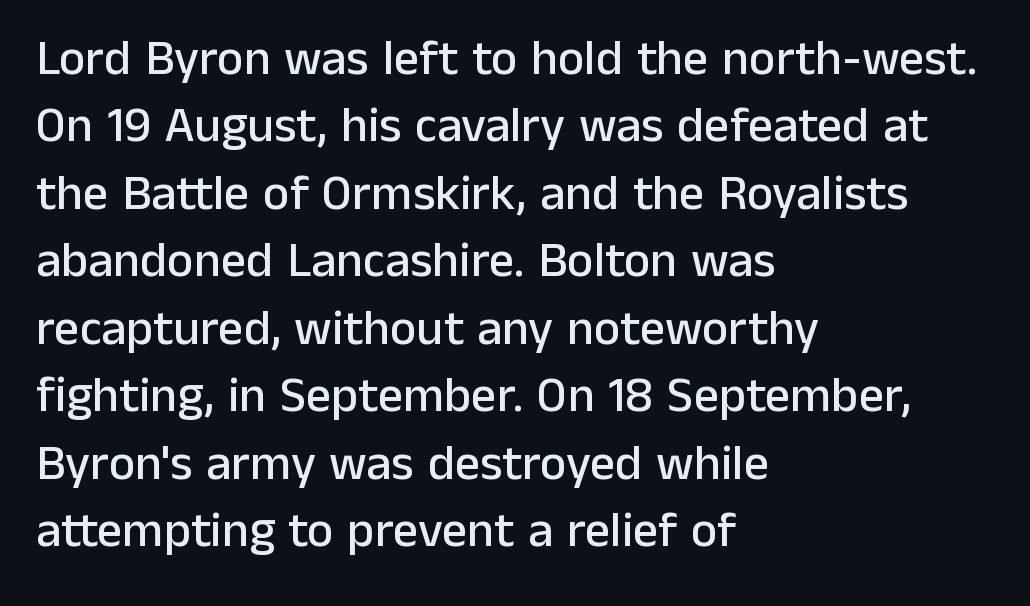
This sample is left-justified, so line endings fall wherever the words run out. Glance below the letters and you will spot only blank space. Is this a fixed-width face? No — the glyphs have proportional, varying widths. The block of text has a typical density, with ordinary space between rows.
